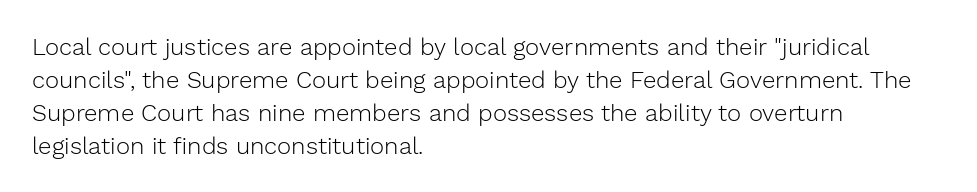
These lines stack with their left ends in a neat column. Letters rest on an invisible, unmarked baseline. The lines sit at an ordinary, default distance from one another. The type sits square on the baseline with zero lean. No letter is thick-stroked: the sample isn't bold. Default kerning and tracking; the words read as compact shapes.
